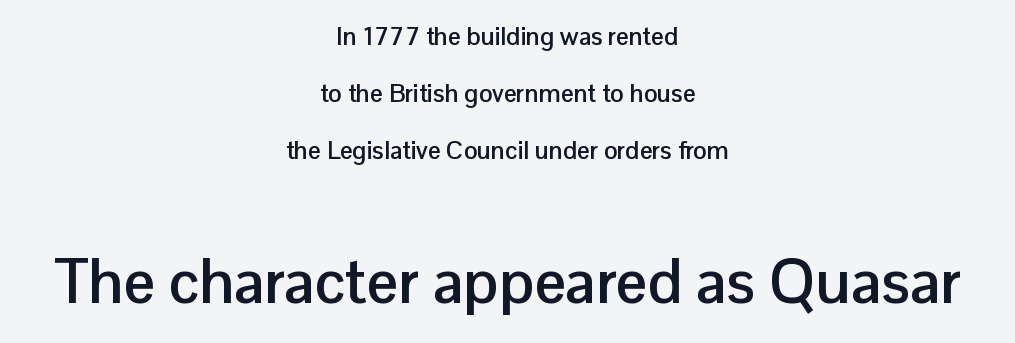
The typesetter chose a symmetrical, centered arrangement here. Posture: straight, roman, zero tilt. The designer dialed line spacing up above the default. The face used here is proportionally spaced, like ordinary book or web type.
